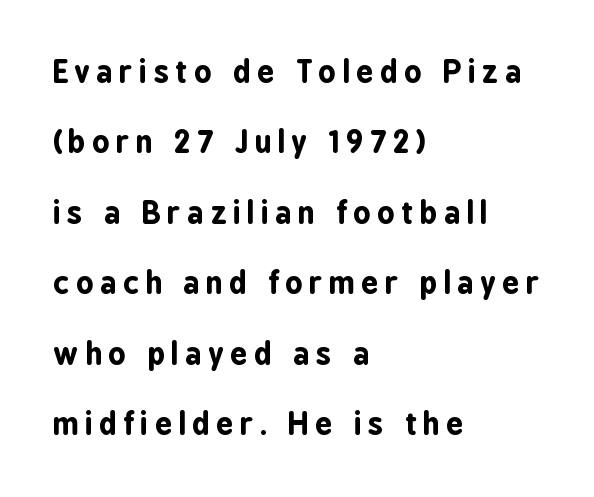
Q: Is the text bold? A: Yes.
Q: Is the text italic (slanted)? A: No, it is upright.
Q: Is the typeface a serif or a sans-serif typeface? A: Sans-serif.
Q: Is the text underlined? A: No.
Q: How is the paragraph aligned? A: Left-aligned.
Q: Is the spacing between letters normal or unusually wide? A: Unusually wide.
Q: Is the spacing between lines tight, normal or loose? A: Loose.
Q: Width (condensed, normal, or wide)? A: Condensed.
Q: Stroke contrast? A: Low.
Q: x-height? A: Medium.
Q: Monospaced? A: No.
